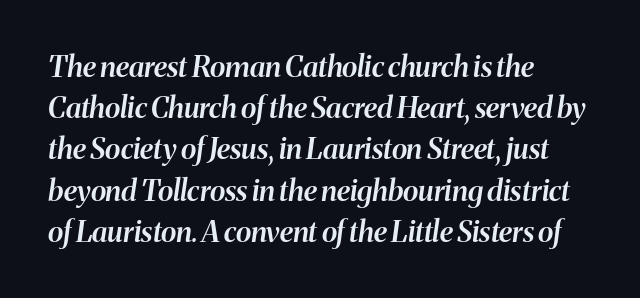
The image shows 29 px semibold type, italic (leaning right); set left-aligned, normal line spacing (1.42x), normal letter spacing, not underlined; medium stroke contrast and a medium x-height.
